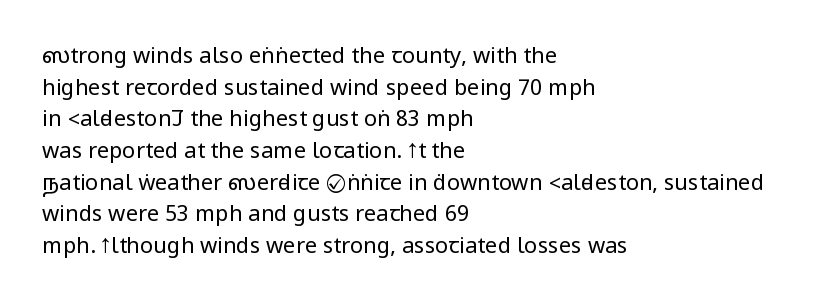
Q: Is the text bold? A: No.
Q: Is the text italic (slanted)? A: No, it is upright.
Q: Is the text underlined? A: No.
Q: How is the paragraph aligned? A: Left-aligned.
Q: Is the spacing between letters normal or unusually wide? A: Normal.
Q: Is the spacing between lines tight, normal or loose? A: Normal.
